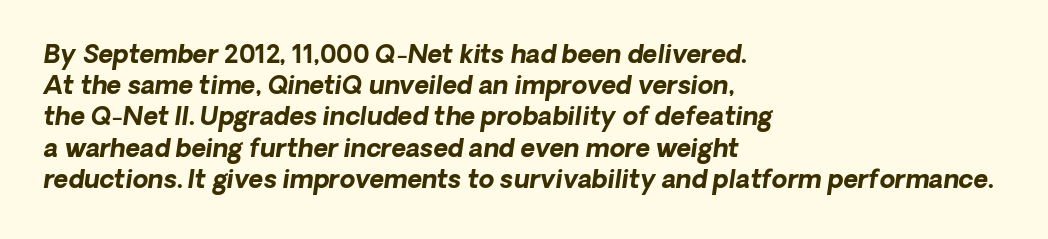
Q: Is the text bold? A: Yes.
Q: Is the text underlined? A: No.
Q: How is the paragraph aligned? A: Left-aligned.
Q: Is the spacing between letters normal or unusually wide? A: Normal.
Q: Is the spacing between lines tight, normal or loose? A: Normal.
